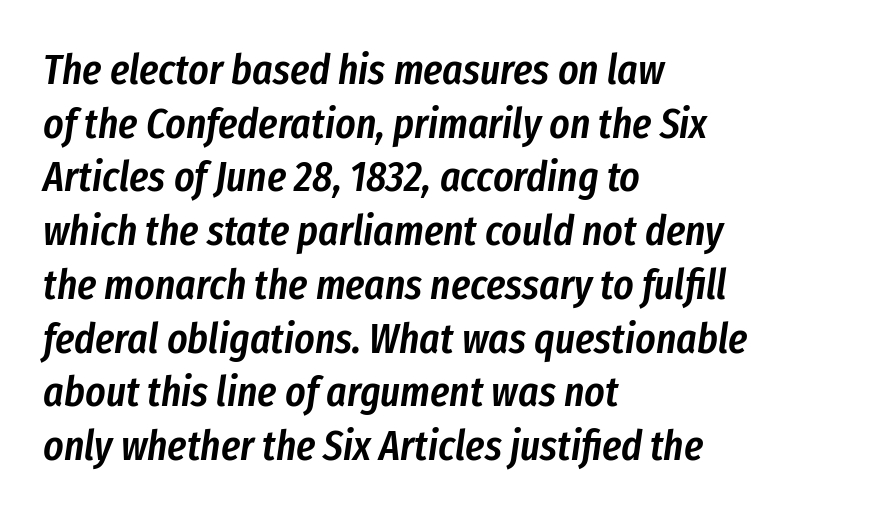
Q: Is the text bold? A: Semi-bold.
Q: Is the text italic (slanted)? A: Yes, it leans right by about 8 degrees.
Q: Is the text underlined? A: No.
Q: How is the paragraph aligned? A: Left-aligned.
Q: Is the spacing between letters normal or unusually wide? A: Normal.
Q: Is the spacing between lines tight, normal or loose? A: Normal.
Q: Width (condensed, normal, or wide)? A: Condensed.
Q: Stroke contrast? A: Low.
Q: x-height? A: Medium.
Q: Monospaced? A: No.
